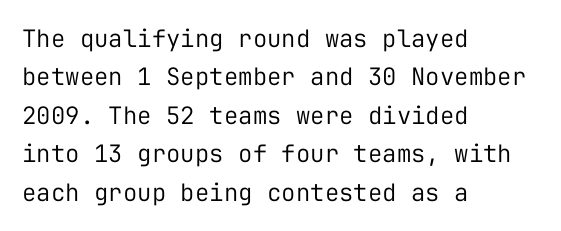
Plain, unruled lines of type. No heavy texture on the line: the type isn't bold. Look at the tracking — it's just the regular setting, nothing added. The axis of the letterforms is exactly vertical. The rows are spaced the way most documents space them.
